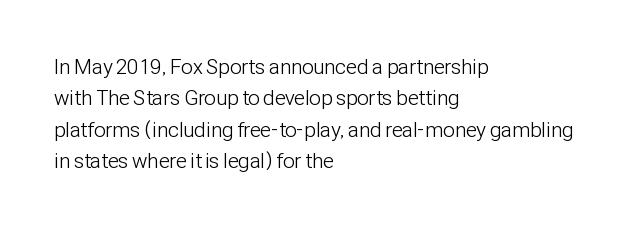
Q: Is the text bold? A: No.
Q: Is the text italic (slanted)? A: No, it is upright.
Q: Is the text underlined? A: No.
Q: How is the paragraph aligned? A: Left-aligned.
Q: Is the spacing between letters normal or unusually wide? A: Normal.
Q: Is the spacing between lines tight, normal or loose? A: Normal.
